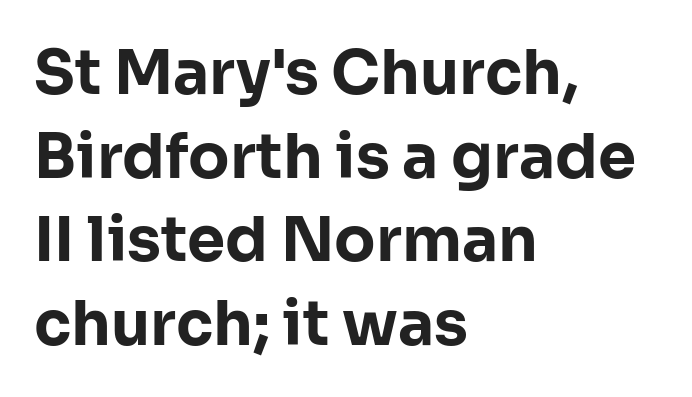
The image shows 61 px bold sans-serif type, upright; set left-aligned, normal line spacing (1.37x), normal letter spacing, not underlined; low stroke contrast and a medium x-height.
